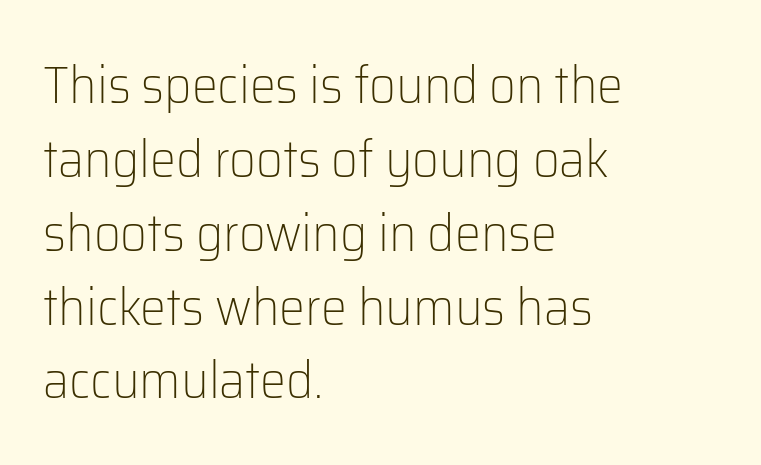
The image shows 52 px light sans-serif type, upright; set left-aligned, normal line spacing (1.42x), normal letter spacing, not underlined; low stroke contrast and a medium x-height.
